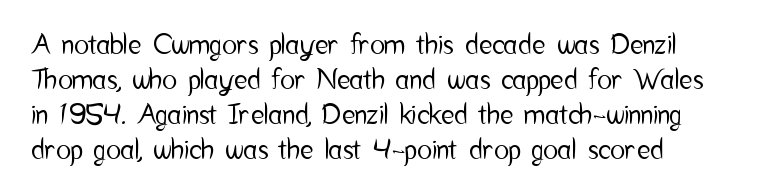
{"serif": "no", "italic": "no", "width": "condensed", "stroke_contrast": "low", "x_height": "medium", "monospaced": "no", "underline": "no", "line_spacing": "normal", "line_spacing_ratio": 1.25, "letter_spacing": "normal", "letter_spacing_em": 0.0, "glyph_px": 28}
